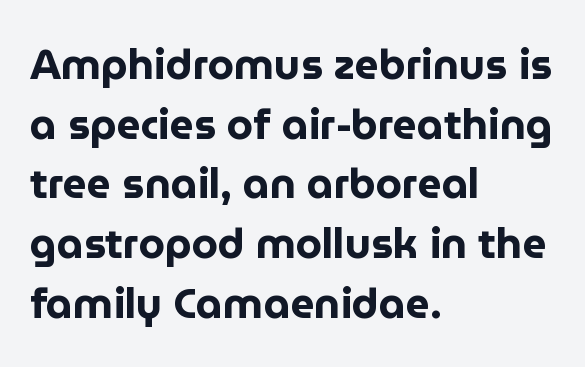
Q: Is the text bold? A: Yes.
Q: Is the text italic (slanted)? A: No, it is upright.
Q: Is the typeface a serif or a sans-serif typeface? A: Sans-serif.
Q: Is the text underlined? A: No.
Q: How is the paragraph aligned? A: Left-aligned.
Q: Is the spacing between letters normal or unusually wide? A: Normal.
Q: Is the spacing between lines tight, normal or loose? A: Normal.
Q: Width (condensed, normal, or wide)? A: Normal.
Q: Stroke contrast? A: Low.
Q: x-height? A: Medium.
Q: Monospaced? A: No.
